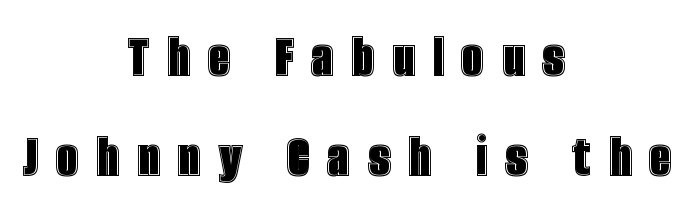
Here the designer chose a conventional face with non-uniform glyph widths. Rule under the text: the space is simply empty. These lines are centered, leaving both edges ragged. Italic? Not at all — the glyphs are vertical. If you measured baseline to baseline, you'd find a middling distance. Tracking here is generous; glyphs stand well apart from one another.
